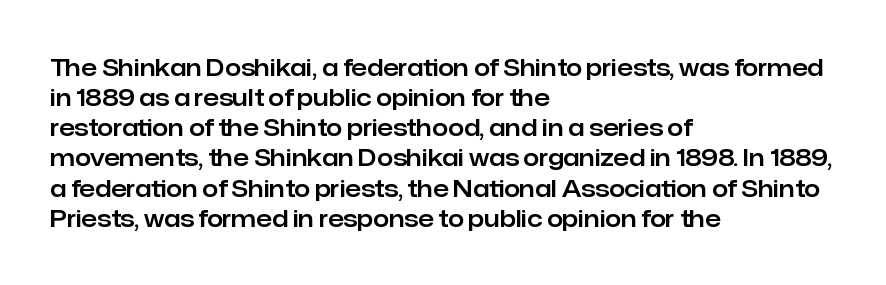
The image shows 23 px text type, upright; set left-aligned, normal line spacing (1.31x), normal letter spacing, not underlined.
